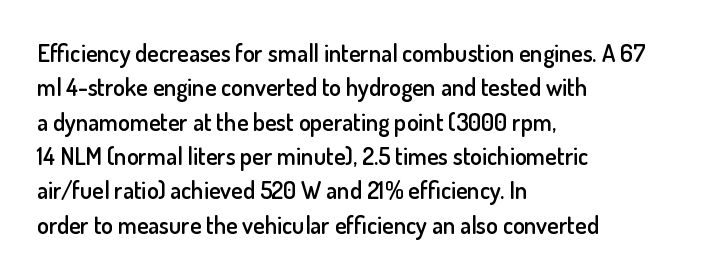
Between one letter and the next there's only the usual sliver of space. Underline: absent. Short and long lines alike share a common starting point at left. Compared with typical paragraphs, the rows here are spaced about the same.
